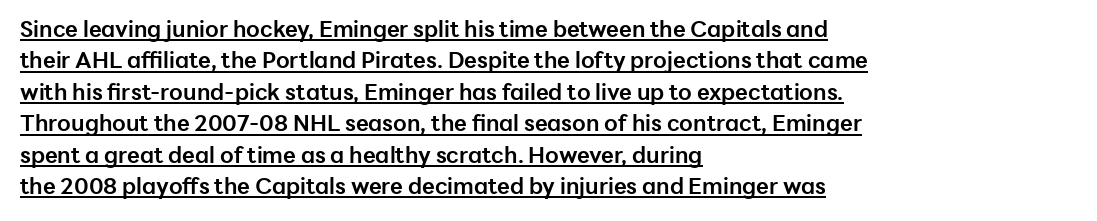
Is the letter spacing exaggerated? No — it looks like the ordinary default. This rendering uses left alignment, leaving the right contour irregular. Weight check: bold — yes, fully. This sample uses an upright cut, with every glyph sitting square on the baseline.
